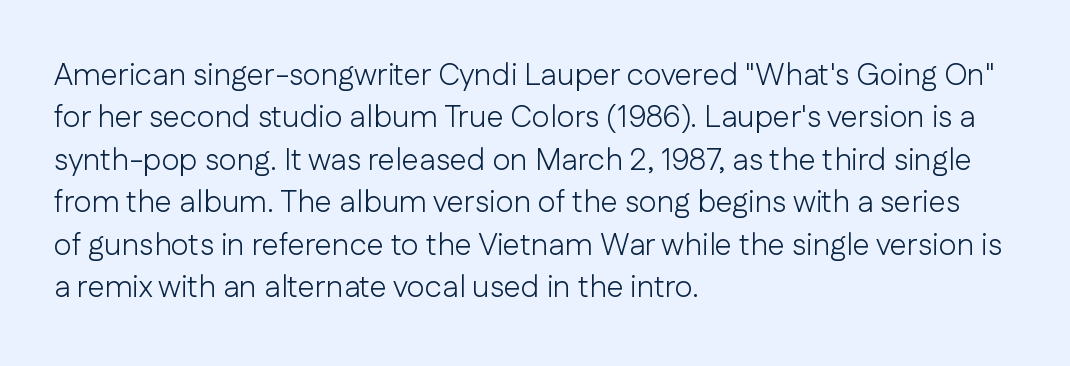
The image shows 31 px light sans-serif type, upright; set left-aligned, normal line spacing (1.37x), normal letter spacing, not underlined; low stroke contrast and a medium x-height.
